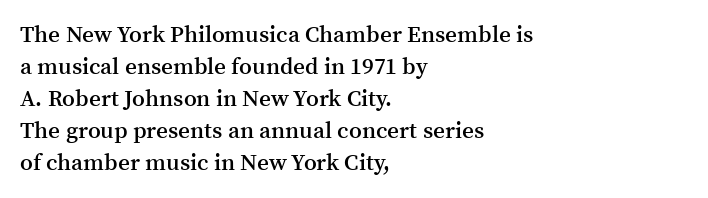
The image shows 23 px text type, upright; set left-aligned, normal line spacing (1.39x), normal letter spacing, not underlined.
